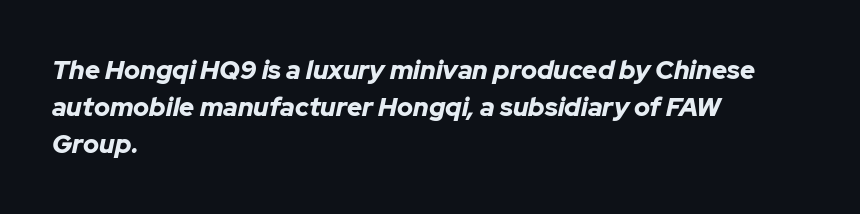
The image shows 26 px bold type, italic (leaning right); set left-aligned, normal line spacing (1.43x), normal letter spacing, not underlined.
